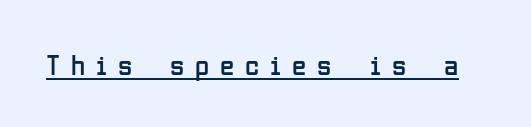
The image shows 29 px regular-weight, condensed sans-serif type, upright; set unusually wide letter spacing (+0.37 em), underlined; low stroke contrast and a medium x-height.
